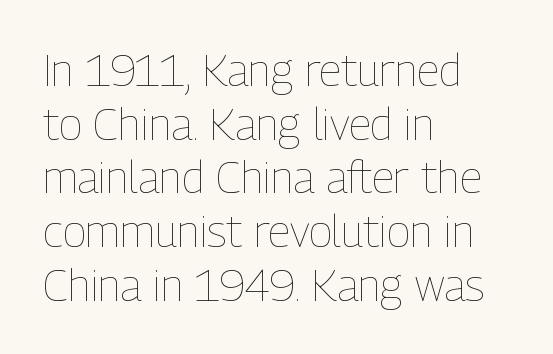
{"italic": "no", "bold": "no", "weight": "thin", "width": "condensed", "stroke_contrast": "low", "x_height": "medium", "monospaced": "no", "underline": "no", "align": "left", "line_spacing_ratio": 1.22, "letter_spacing": "normal", "letter_spacing_em": 0.0, "glyph_px": 44}
